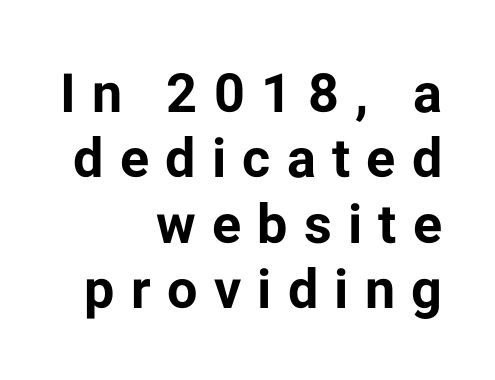
Q: Is the text bold? A: Yes.
Q: Is the text italic (slanted)? A: No, it is upright.
Q: Is the typeface a serif or a sans-serif typeface? A: Sans-serif.
Q: Is the text underlined? A: No.
Q: How is the paragraph aligned? A: Right-aligned.
Q: Is the spacing between letters normal or unusually wide? A: Unusually wide.
Q: Width (condensed, normal, or wide)? A: Normal.
Q: Stroke contrast? A: Low.
Q: x-height? A: Medium.
Q: Monospaced? A: No.
